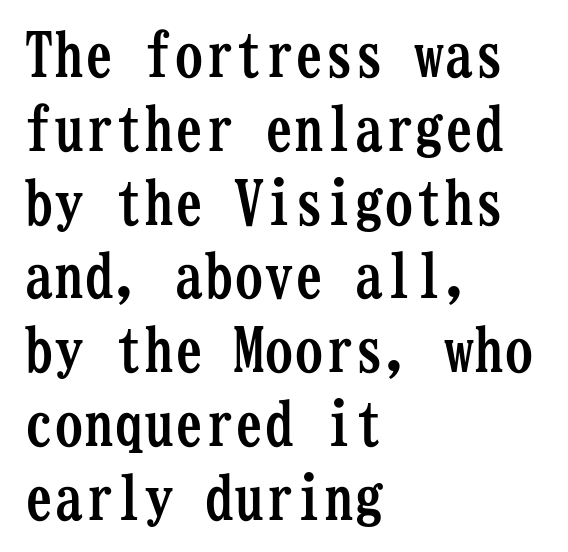
The image shows 60 px semibold, condensed serif type, upright, monospaced; set left-aligned, line spacing 1.23x, normal letter spacing, not underlined; low stroke contrast and a medium x-height.
